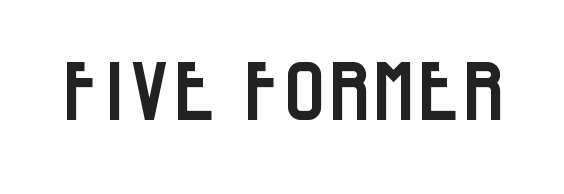
The image shows 80 px condensed sans-serif type, upright; set normal letter spacing, not underlined; low stroke contrast and a large x-height.
